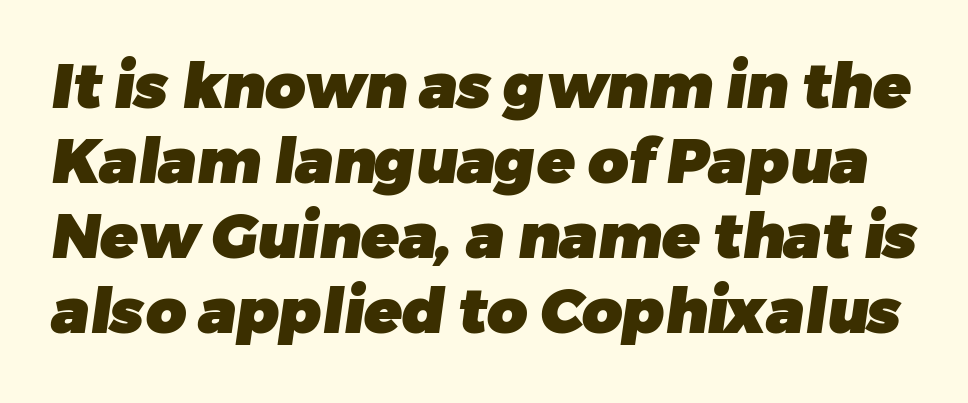
Is the letter spacing exaggerated? No — it looks like the ordinary default. This is sans-serif lettering, the kind often seen on screens and signage. You'd pick this weight for a headline — it's a proper bold. Unmarked baselines from the first word to the last.
